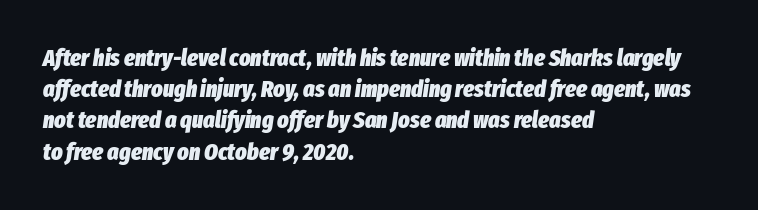
{"italic": "yes", "lean": "right", "slant_degrees": 8, "bold": "yes", "underline": "no", "align": "left", "line_spacing": "normal", "line_spacing_ratio": 1.3, "letter_spacing": "normal", "letter_spacing_em": 0.0, "glyph_px": 24}
